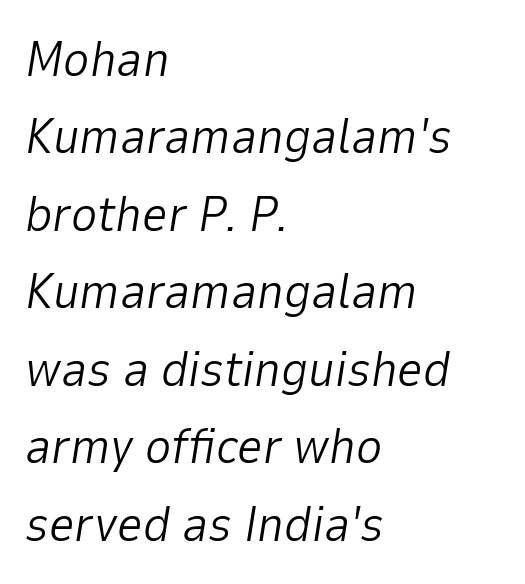
{"italic": "yes", "lean": "right", "slant_degrees": 9, "bold": "no", "weight": "light", "width": "normal", "stroke_contrast": "low", "x_height": "medium", "monospaced": "no", "underline": "no", "align": "left", "line_spacing": "normal", "line_spacing_ratio": 1.55, "letter_spacing": "normal", "letter_spacing_em": 0.0, "glyph_px": 50}
